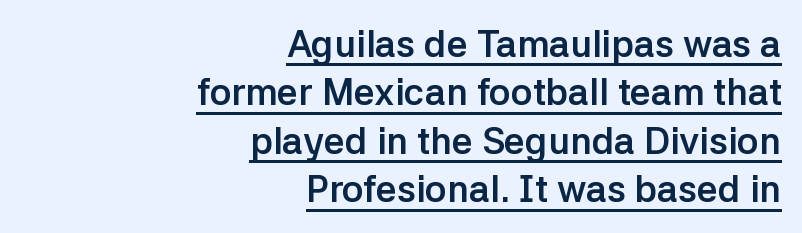
Q: Is the text bold? A: Yes.
Q: Is the text italic (slanted)? A: No, it is upright.
Q: Is the typeface a serif or a sans-serif typeface? A: Sans-serif.
Q: Is the text underlined? A: Yes.
Q: How is the paragraph aligned? A: Right-aligned.
Q: Is the spacing between letters normal or unusually wide? A: Normal.
Q: Is the spacing between lines tight, normal or loose? A: Normal.
Q: Width (condensed, normal, or wide)? A: Normal.
Q: Stroke contrast? A: Low.
Q: x-height? A: Medium.
Q: Monospaced? A: No.
